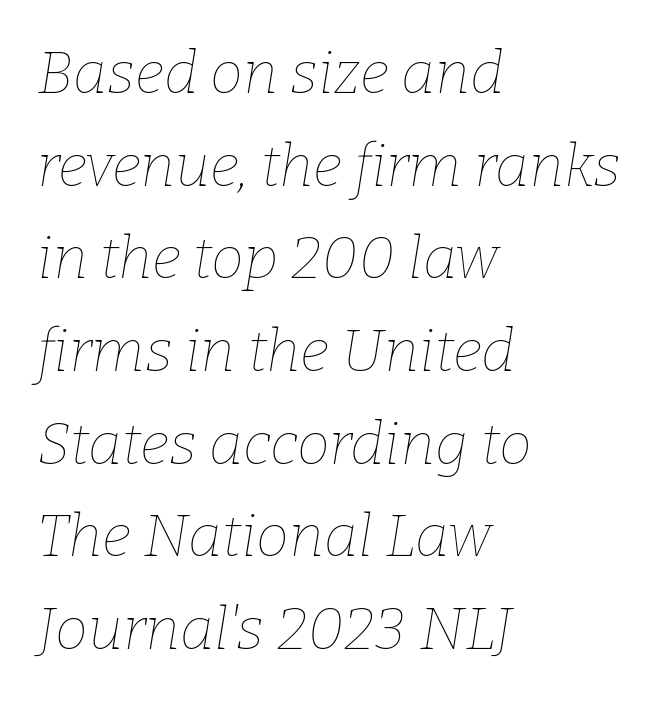
The image shows 59 px thin type, italic (leaning right); set left-aligned, normal line spacing (1.57x), normal letter spacing, not underlined; low stroke contrast and a medium x-height.
